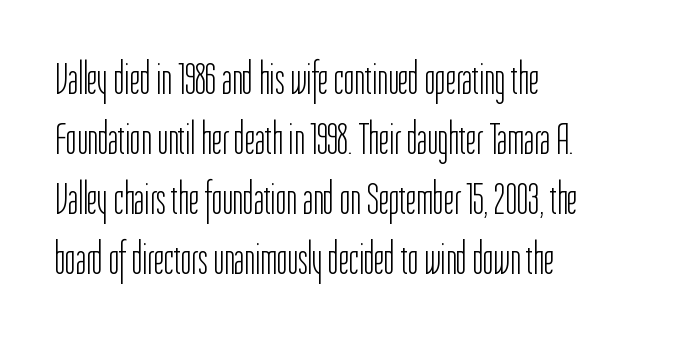
{"serif": "no", "italic": "no", "bold": "no", "weight": "light", "width": "condensed", "stroke_contrast": "low", "x_height": "medium", "monospaced": "no", "underline": "no", "align": "left", "line_spacing": "normal", "line_spacing_ratio": 1.33, "letter_spacing": "normal", "letter_spacing_em": 0.0, "glyph_px": 45}
